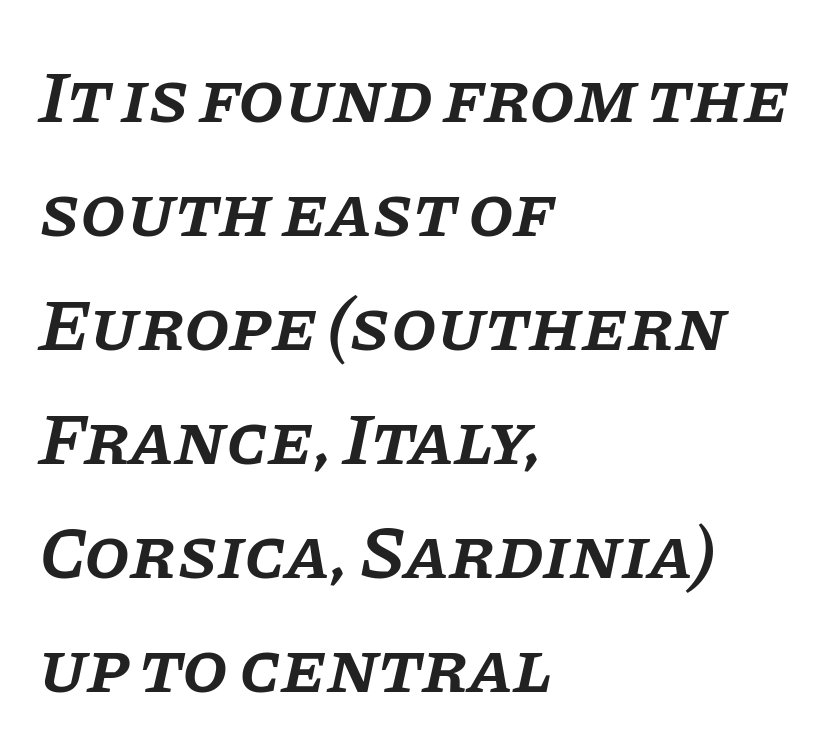
Q: Is the text bold? A: Semi-bold.
Q: Is the text italic (slanted)? A: Yes, it leans right by about 11 degrees.
Q: Is the typeface a serif or a sans-serif typeface? A: Serif.
Q: Is the text underlined? A: No.
Q: How is the paragraph aligned? A: Left-aligned.
Q: Is the spacing between letters normal or unusually wide? A: Normal.
Q: Is the spacing between lines tight, normal or loose? A: Normal.
Q: Width (condensed, normal, or wide)? A: Normal.
Q: Stroke contrast? A: Low.
Q: x-height? A: Large.
Q: Monospaced? A: No.
